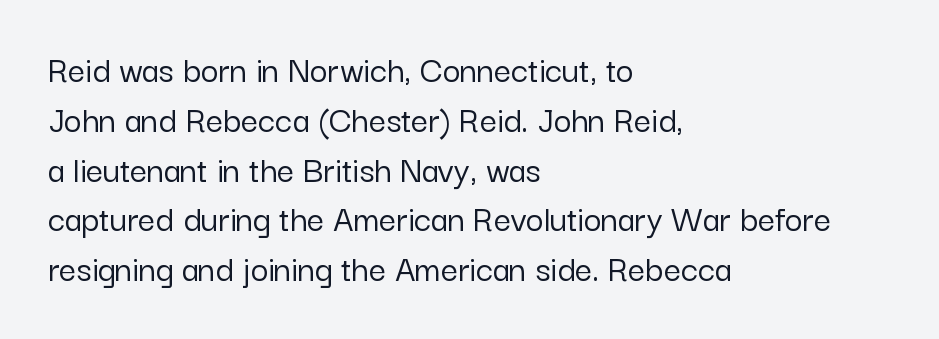
Rendered with straight, roman letterforms. Anything drawn beneath the words? Only blank space. Honestly, the row spacing looks completely unremarkable. A sans-serif font was chosen for this passage.
